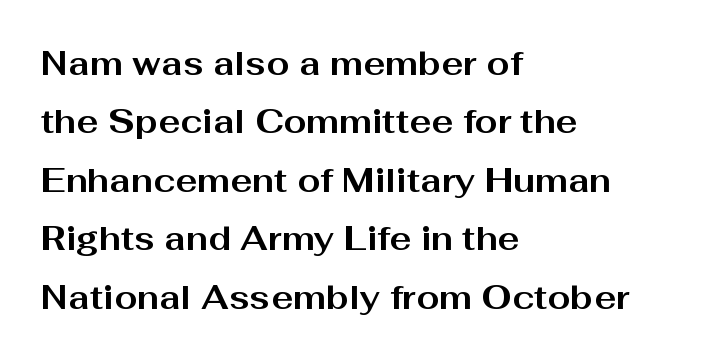
The image shows 33 px bold, wide sans-serif type, upright; set left-aligned, line spacing 1.77x, normal letter spacing, not underlined; medium stroke contrast and a medium x-height.
